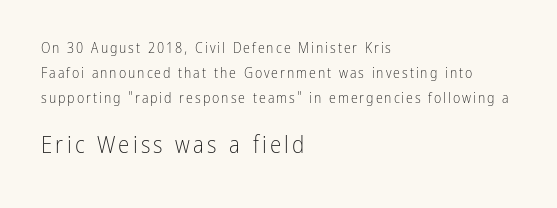
Ordinary non-slanted type is in use. Which of the two is more prominent by size? The second, at the bottom. Stem width sits at or under what a default text font uses. Visually the block forms a straight wall on the left and a jagged coastline on the right. The space beneath each line is pristine and unruled.
